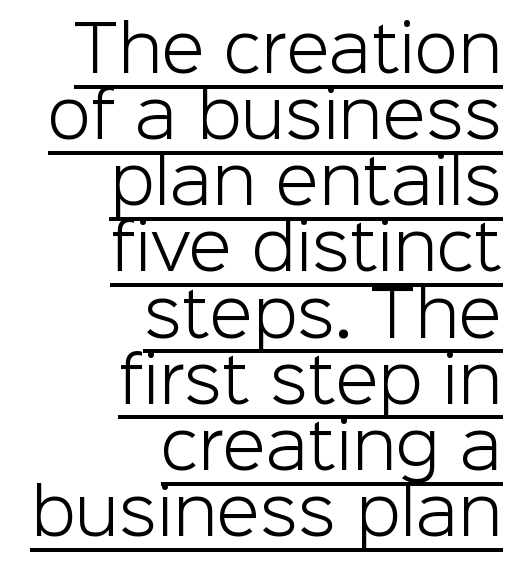
Q: Is the text bold? A: No.
Q: Is the text italic (slanted)? A: No, it is upright.
Q: Is the typeface a serif or a sans-serif typeface? A: Sans-serif.
Q: Is the text underlined? A: Yes.
Q: How is the paragraph aligned? A: Right-aligned.
Q: Is the spacing between letters normal or unusually wide? A: Normal.
Q: Is the spacing between lines tight, normal or loose? A: Tight.
Q: Width (condensed, normal, or wide)? A: Normal.
Q: Stroke contrast? A: Low.
Q: x-height? A: Medium.
Q: Monospaced? A: No.
